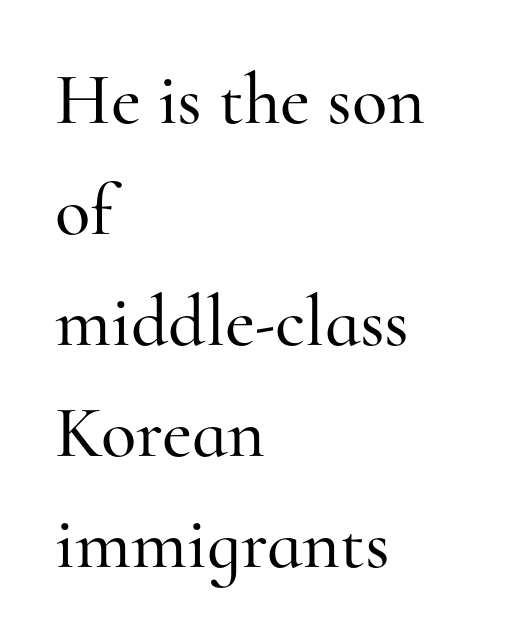
{"serif": "yes", "italic": "no", "width": "normal", "stroke_contrast": "high", "x_height": "small", "monospaced": "no", "underline": "no", "align": "left", "line_spacing": "normal", "line_spacing_ratio": 1.52, "letter_spacing": "normal", "letter_spacing_em": 0.0, "glyph_px": 73}
